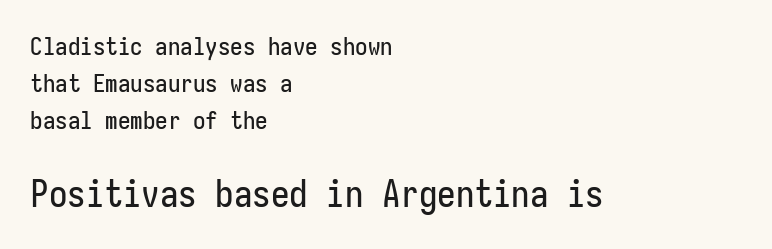
Q: Is the text italic (slanted)? A: No, it is upright.
Q: Is the typeface a serif or a sans-serif typeface? A: Sans-serif.
Q: Is the text underlined? A: No.
Q: How is the paragraph aligned? A: Left-aligned.
Q: Is the spacing between letters normal or unusually wide? A: Normal.
Q: Is the spacing between lines tight, normal or loose? A: Normal.
Q: Which block of text is set in a larger size, the first (top) or the second (bottom)? A: The second (bottom) one.
Q: Width (condensed, normal, or wide)? A: Condensed.
Q: Stroke contrast? A: Low.
Q: x-height? A: Medium.
Q: Monospaced? A: Yes.
